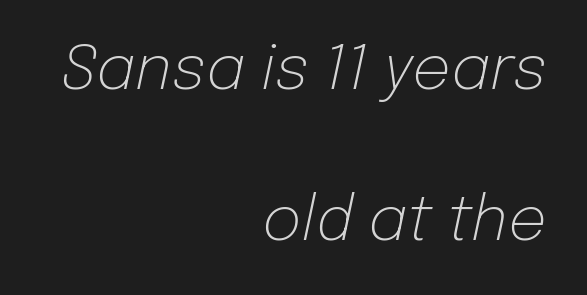
These glyphs show unthickened strokes, regular width or finer. Notice how the stems are inclined rather than vertical — that's the hallmark of italics. The lines are spread far apart with generous leading. In terms of letterspacing, this is plain default setting.
